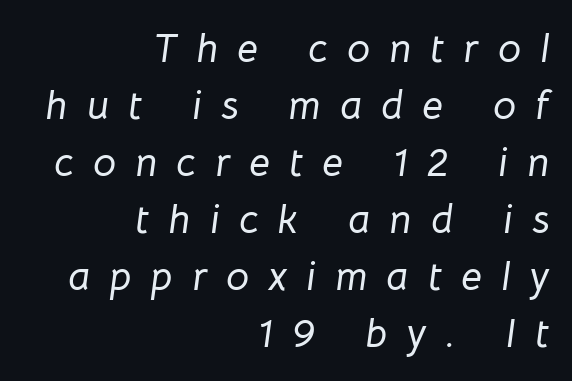
Q: Is the text italic (slanted)? A: Yes, it leans right by about 8 degrees.
Q: Is the text underlined? A: No.
Q: How is the paragraph aligned? A: Right-aligned.
Q: Is the spacing between letters normal or unusually wide? A: Unusually wide.
Q: Is the spacing between lines tight, normal or loose? A: Normal.
Q: Width (condensed, normal, or wide)? A: Normal.
Q: Stroke contrast? A: Low.
Q: x-height? A: Medium.
Q: Monospaced? A: No.
